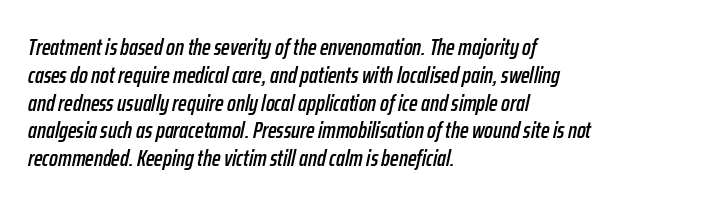
{"italic": "yes", "lean": "right", "slant_degrees": 12, "underline": "no", "align": "left", "line_spacing_ratio": 1.21, "letter_spacing": "normal", "letter_spacing_em": 0.0, "glyph_px": 23}
